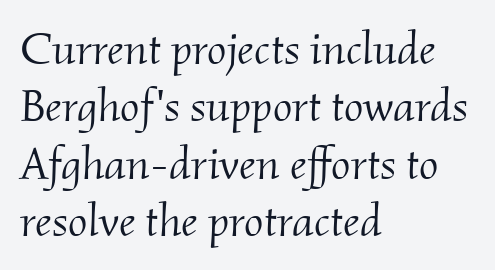
{"serif": "yes", "italic": "yes", "lean": "right", "slant_degrees": 2, "bold": "no", "weight": "light", "width": "normal", "stroke_contrast": "medium", "x_height": "small", "monospaced": "no", "underline": "no", "align": "left", "line_spacing": "normal", "line_spacing_ratio": 1.25, "letter_spacing": "normal", "letter_spacing_em": 0.0, "glyph_px": 46}
